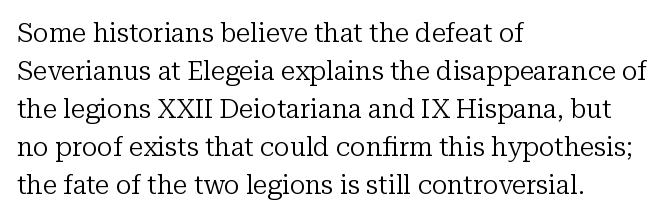
{"italic": "no", "bold": "no", "underline": "no", "align": "left", "line_spacing": "normal", "line_spacing_ratio": 1.46, "letter_spacing": "normal", "letter_spacing_em": 0.0, "glyph_px": 26}
